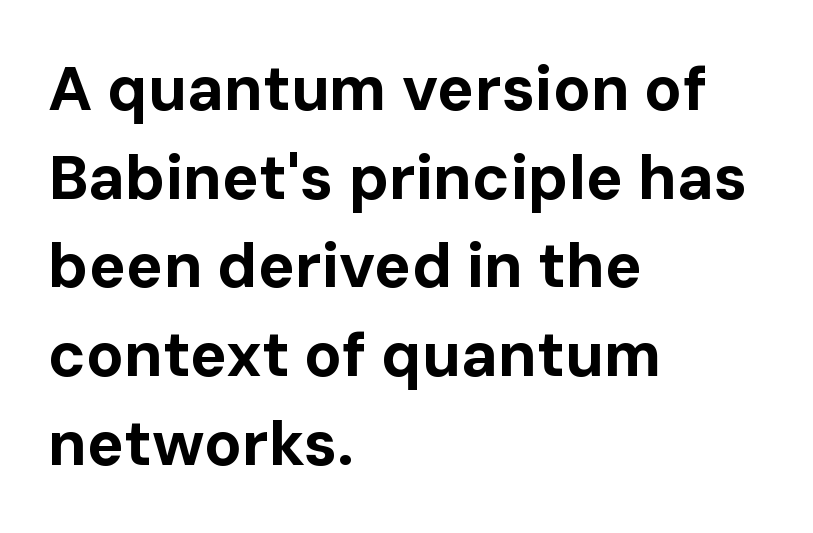
What weight is shown? A full bold with thick strokes. The passage is arranged the way most books set body copy — flush left. The specimen omits any rule beneath the text block's lines. Nothing unusual about the tracking: characters are spaced as the font intends.
